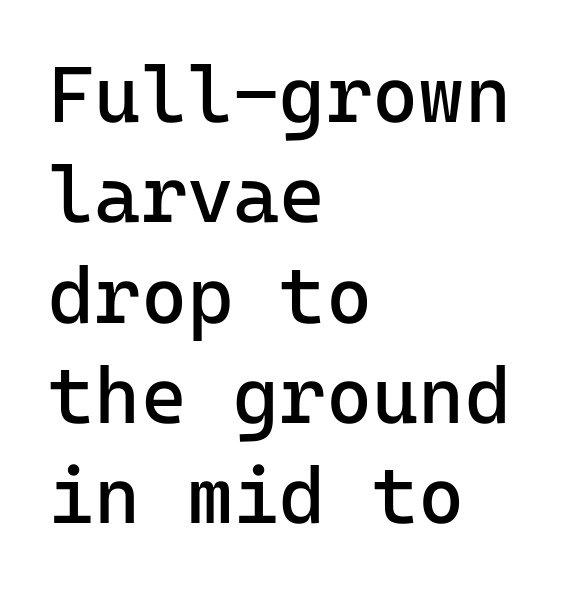
{"serif": "no", "italic": "no", "bold": "no", "weight": "regular", "width": "normal", "stroke_contrast": "low", "x_height": "medium", "underline": "no", "align": "left", "line_spacing": "normal", "line_spacing_ratio": 1.27, "letter_spacing": "normal", "letter_spacing_em": 0.0, "glyph_px": 79}
